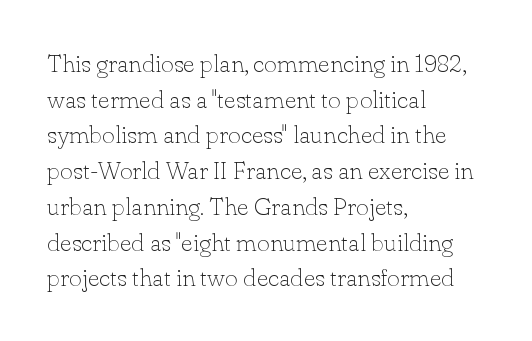
The image shows 25 px text type, upright; set left-aligned, normal line spacing (1.43x), normal letter spacing, not underlined.
